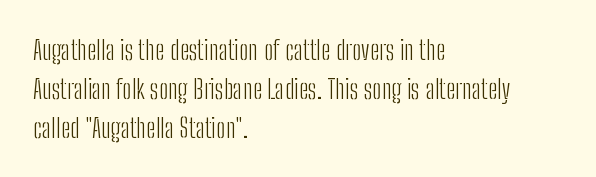
Nothing heavy about these letters — not bold at all. The block of text has a typical density, with ordinary space between rows. Posture: straight, roman, zero tilt. Quick note: underline off. The letterforms sit shoulder to shoulder at normal distance.
